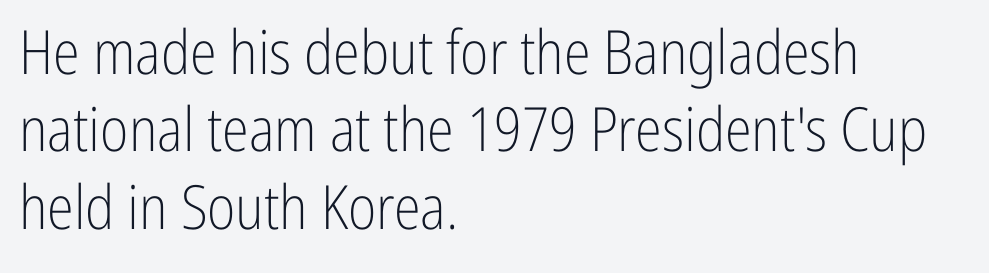
It's the straight-up-and-down kind of type. The designer went with a sans here, leaving each stem footless. Is this a fixed-width face? No — the glyphs have proportional, varying widths. The rows are spaced the way most documents space them.
